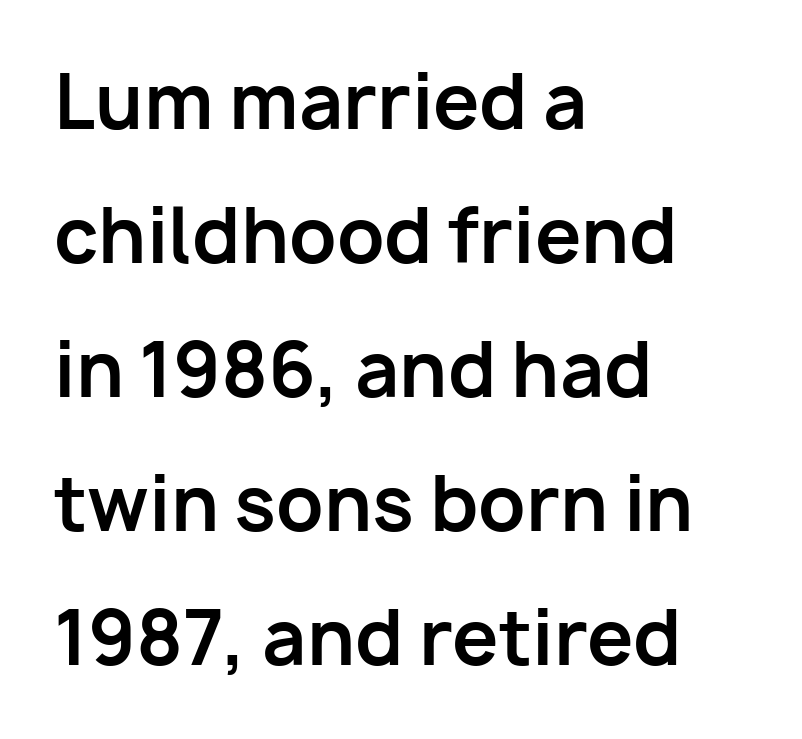
Alignment: flush left. Stroke terminals: plain, sans-serif. Here the designer chose a conventional face with non-uniform glyph widths. The type sits square on the baseline with zero lean. Bold? Absolutely — the strokes are thick and heavy. Any mark beneath the type? The region is blank.
